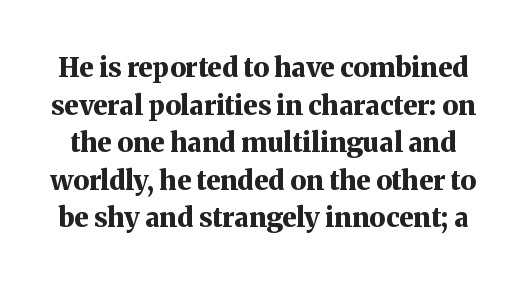
Q: Is the text bold? A: Yes.
Q: Is the text italic (slanted)? A: No, it is upright.
Q: Is the text underlined? A: No.
Q: Is the spacing between letters normal or unusually wide? A: Normal.
Q: Is the spacing between lines tight, normal or loose? A: Normal.
